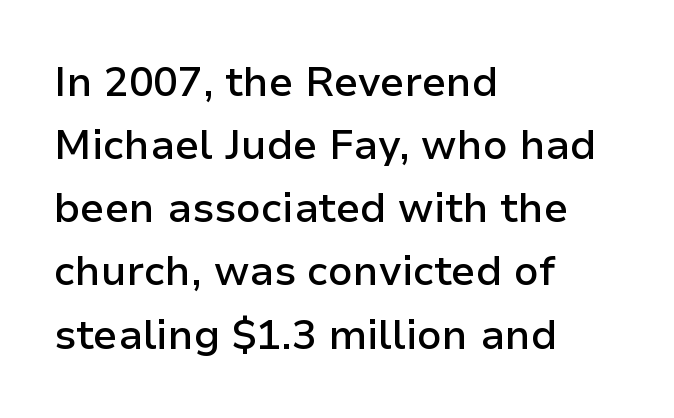
{"serif": "no", "italic": "no", "bold": "semi", "weight": "semibold", "width": "normal", "stroke_contrast": "low", "x_height": "medium", "monospaced": "no", "underline": "no", "align": "left", "line_spacing": "normal", "line_spacing_ratio": 1.54, "letter_spacing": "normal", "letter_spacing_em": 0.0, "glyph_px": 41}
